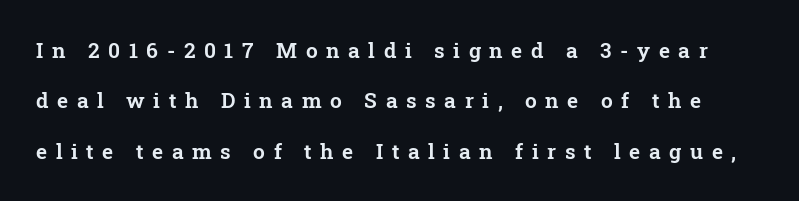
How would I describe the line gaps? Wide and relaxed. Caption: expanded tracking, letters set apart. This is roman type, the default non-slanted kind. Words float on clear page, feet unadorned.
